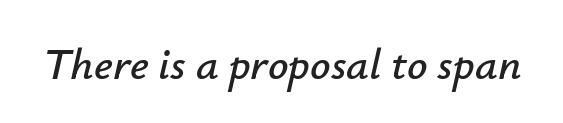
{"italic": "yes", "lean": "right", "slant_degrees": 12, "width": "normal", "stroke_contrast": "low", "x_height": "small", "monospaced": "no", "underline": "no", "letter_spacing": "normal", "letter_spacing_em": 0.0, "glyph_px": 45}
